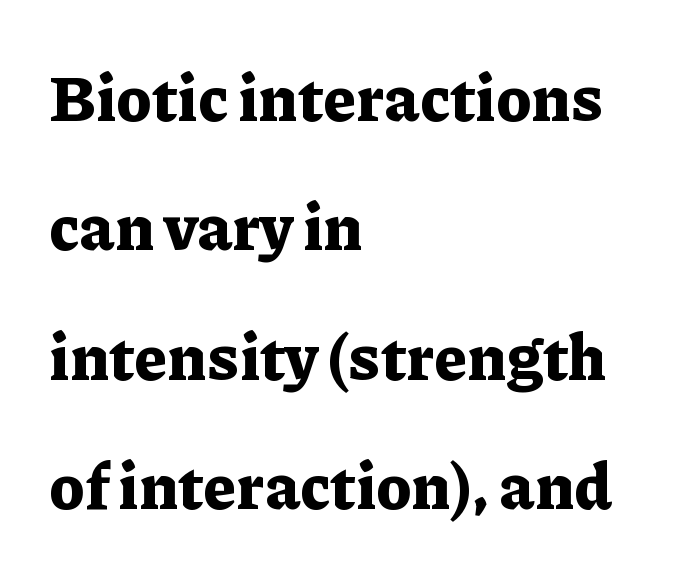
You can tell from the footed stems that serif type was used. This is the regular roman posture of the typeface. Every row of glyphs begins at an identical x-position on the left. Every letter is thick-stroked: bold, no question. The type is set solid horizontally, with unmodified tracking.
